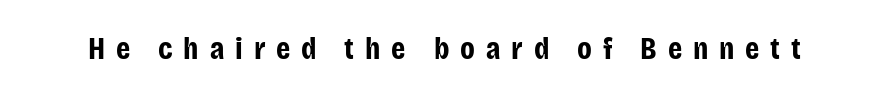
The image shows 32 px bold, condensed sans-serif type, upright; set unusually wide letter spacing (+0.34 em), not underlined; low stroke contrast and a large x-height.
